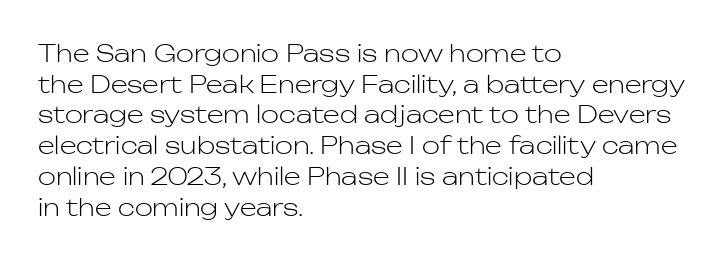
{"italic": "no", "bold": "no", "underline": "no", "align": "left", "line_spacing": "normal", "line_spacing_ratio": 1.28, "letter_spacing": "normal", "letter_spacing_em": 0.0, "glyph_px": 24}
